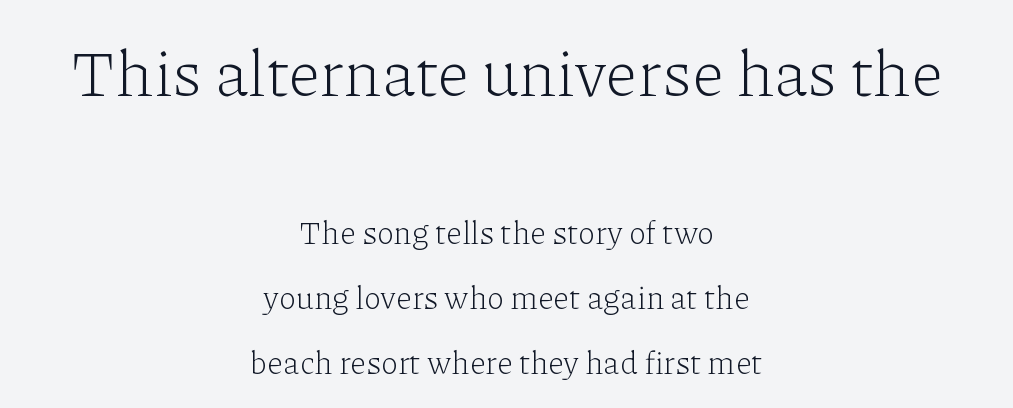
Q: Is the text bold? A: No.
Q: Is the text italic (slanted)? A: No, it is upright.
Q: Is the typeface a serif or a sans-serif typeface? A: Serif.
Q: Is the text underlined? A: No.
Q: How is the paragraph aligned? A: Centered.
Q: Is the spacing between letters normal or unusually wide? A: Normal.
Q: Is the spacing between lines tight, normal or loose? A: Loose.
Q: Which block of text is set in a larger size, the first (top) or the second (bottom)? A: The first (top) one.
Q: Width (condensed, normal, or wide)? A: Normal.
Q: Stroke contrast? A: Low.
Q: x-height? A: Medium.
Q: Monospaced? A: No.
